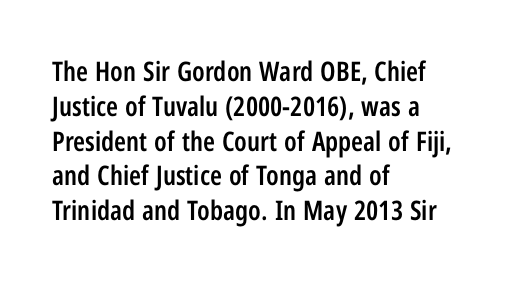
The image shows 27 px text type, upright; set left-aligned, normal line spacing (1.29x), normal letter spacing, not underlined.
